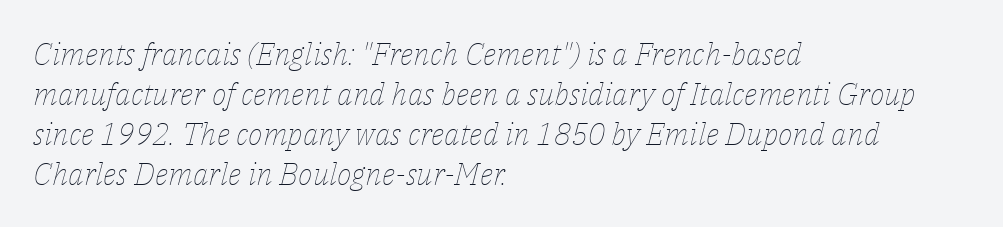
Q: Is the text bold? A: No.
Q: Is the text italic (slanted)? A: Yes, it leans right by about 14 degrees.
Q: Is the text underlined? A: No.
Q: How is the paragraph aligned? A: Left-aligned.
Q: Is the spacing between letters normal or unusually wide? A: Normal.
Q: Is the spacing between lines tight, normal or loose? A: Normal.
Q: Width (condensed, normal, or wide)? A: Normal.
Q: Stroke contrast? A: Low.
Q: x-height? A: Medium.
Q: Monospaced? A: No.
